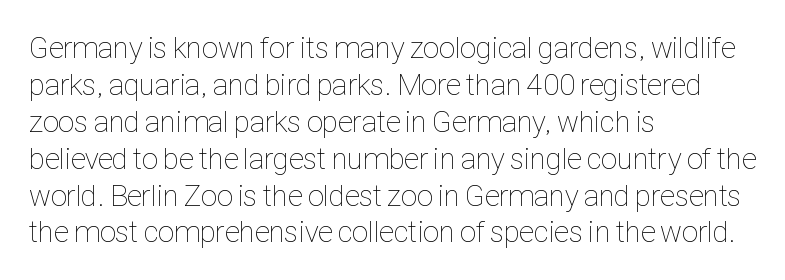
{"italic": "no", "bold": "no", "weight": "thin", "width": "condensed", "stroke_contrast": "low", "x_height": "medium", "monospaced": "no", "underline": "no", "align": "left", "line_spacing_ratio": 1.23, "letter_spacing": "normal", "letter_spacing_em": 0.0, "glyph_px": 30}
